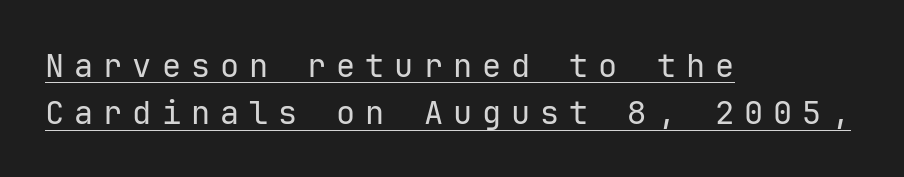
Q: Is the text bold? A: No.
Q: Is the text italic (slanted)? A: No, it is upright.
Q: Is the typeface a serif or a sans-serif typeface? A: Sans-serif.
Q: Is the text underlined? A: Yes.
Q: How is the paragraph aligned? A: Left-aligned.
Q: Is the spacing between letters normal or unusually wide? A: Unusually wide.
Q: Is the spacing between lines tight, normal or loose? A: Normal.
Q: Width (condensed, normal, or wide)? A: Normal.
Q: Stroke contrast? A: Low.
Q: x-height? A: Medium.
Q: Monospaced? A: Yes.
